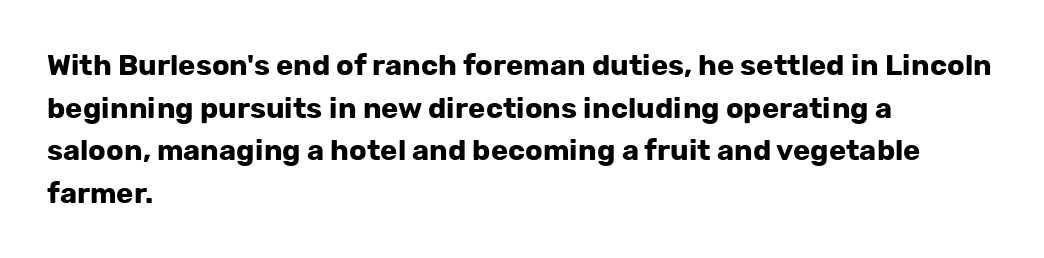
{"serif": "no", "italic": "no", "bold": "yes", "weight": "bold", "width": "normal", "stroke_contrast": "low", "x_height": "medium", "monospaced": "no", "underline": "no", "align": "left", "line_spacing": "normal", "line_spacing_ratio": 1.47, "letter_spacing": "normal", "letter_spacing_em": 0.0, "glyph_px": 29}
